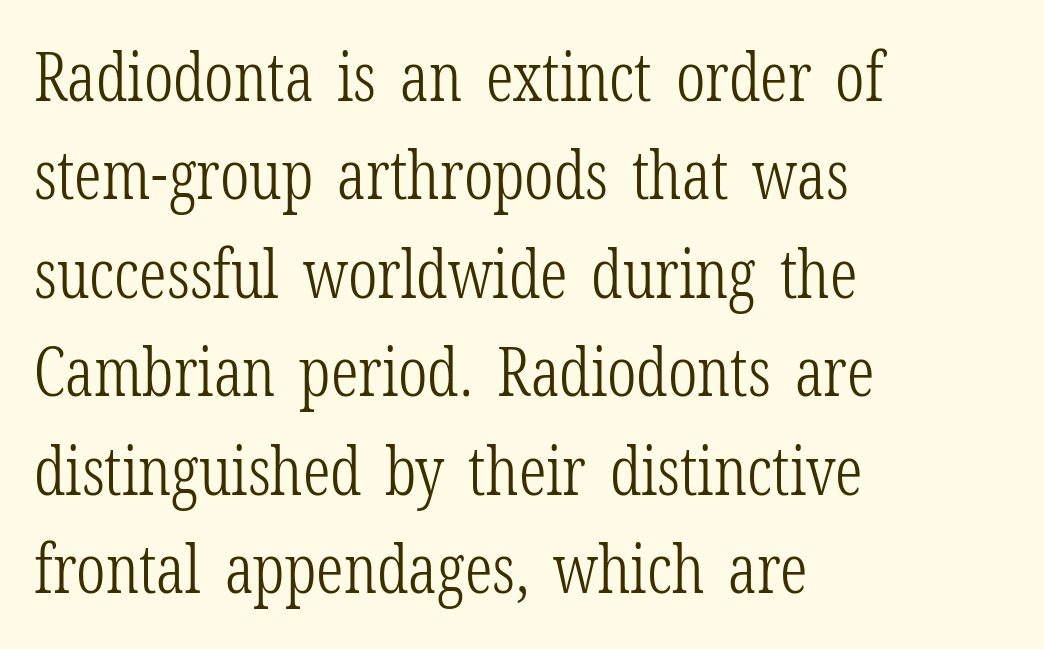
{"serif": "yes", "italic": "no", "bold": "no", "weight": "light", "width": "condensed", "stroke_contrast": "low", "x_height": "medium", "monospaced": "no", "underline": "no", "align": "left", "line_spacing": "normal", "line_spacing_ratio": 1.47, "letter_spacing": "normal", "letter_spacing_em": 0.0, "glyph_px": 67}
